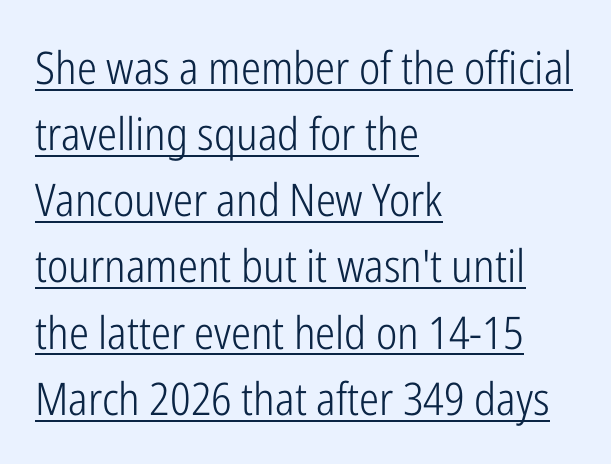
{"serif": "no", "italic": "no", "bold": "no", "weight": "light", "width": "condensed", "stroke_contrast": "low", "x_height": "medium", "monospaced": "no", "underline": "yes", "align": "left", "line_spacing": "normal", "line_spacing_ratio": 1.47, "letter_spacing": "normal", "letter_spacing_em": 0.0, "glyph_px": 45}
